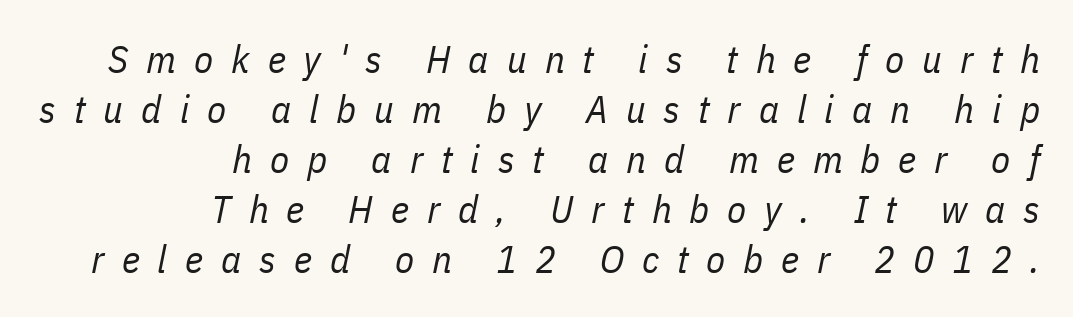
Q: Is the text bold? A: No.
Q: Is the text italic (slanted)? A: Yes, it leans right by about 11 degrees.
Q: Is the text underlined? A: No.
Q: How is the paragraph aligned? A: Right-aligned.
Q: Is the spacing between letters normal or unusually wide? A: Unusually wide.
Q: Is the spacing between lines tight, normal or loose? A: Normal.
Q: Width (condensed, normal, or wide)? A: Condensed.
Q: Stroke contrast? A: Low.
Q: x-height? A: Medium.
Q: Monospaced? A: No.
